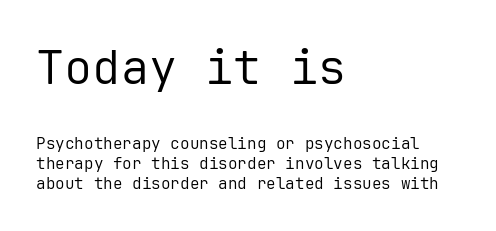
{"serif": "no", "italic": "no", "bold": "no", "weight": "regular", "width": "normal", "stroke_contrast": "low", "x_height": "medium", "monospaced": "yes", "underline": "no", "align": "left", "line_spacing": "normal", "line_spacing_ratio": 1.25, "letter_spacing": "normal", "letter_spacing_em": 0.0, "larger_block": "first", "size_ratio": 2.94, "glyph_px": 47}
